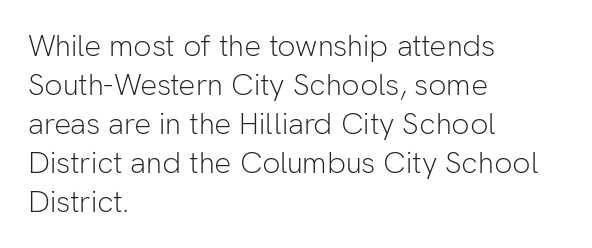
The image shows 30 px light sans-serif type, upright; set left-aligned, normal line spacing (1.3x), normal letter spacing, not underlined; low stroke contrast and a medium x-height.
